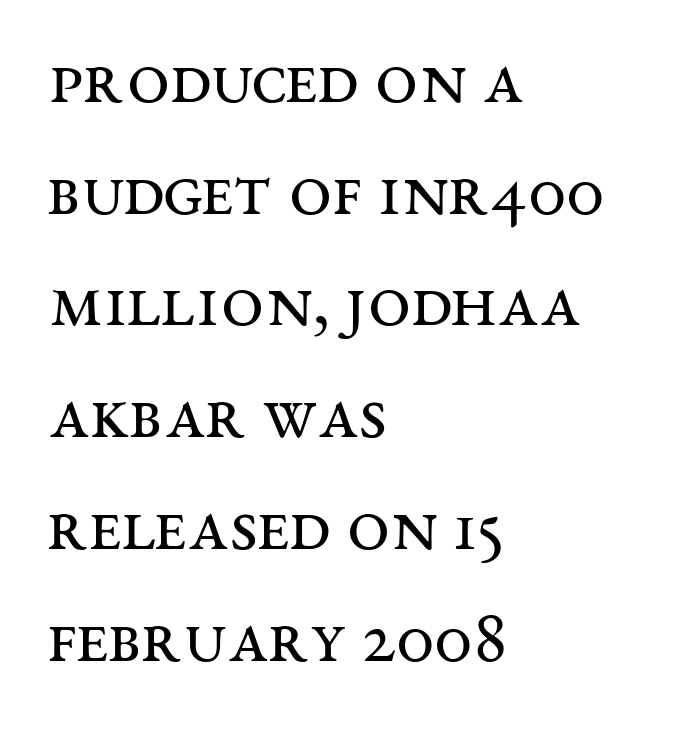
{"serif": "yes", "italic": "no", "bold": "no", "weight": "regular", "width": "wide", "stroke_contrast": "medium", "x_height": "large", "monospaced": "no", "underline": "no", "align": "left", "line_spacing": "normal", "line_spacing_ratio": 1.47, "letter_spacing": "normal", "letter_spacing_em": 0.0, "glyph_px": 76}
